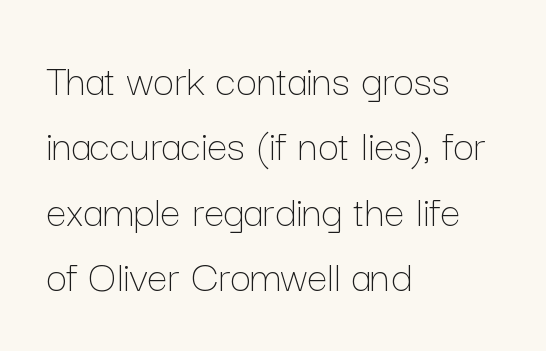
{"italic": "no", "bold": "no", "weight": "thin", "width": "normal", "stroke_contrast": "low", "x_height": "medium", "monospaced": "no", "underline": "no", "align": "left", "line_spacing": "normal", "line_spacing_ratio": 1.42, "letter_spacing": "normal", "letter_spacing_em": 0.0, "glyph_px": 46}
